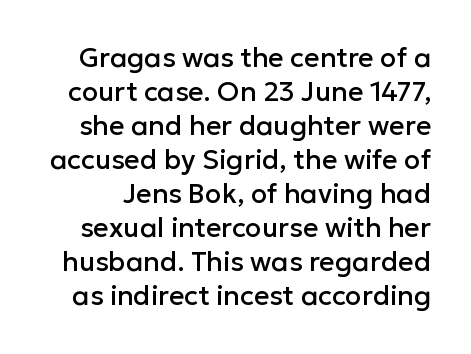
{"italic": "no", "underline": "no", "line_spacing": "normal", "line_spacing_ratio": 1.26, "letter_spacing": "normal", "letter_spacing_em": 0.0, "glyph_px": 27}
